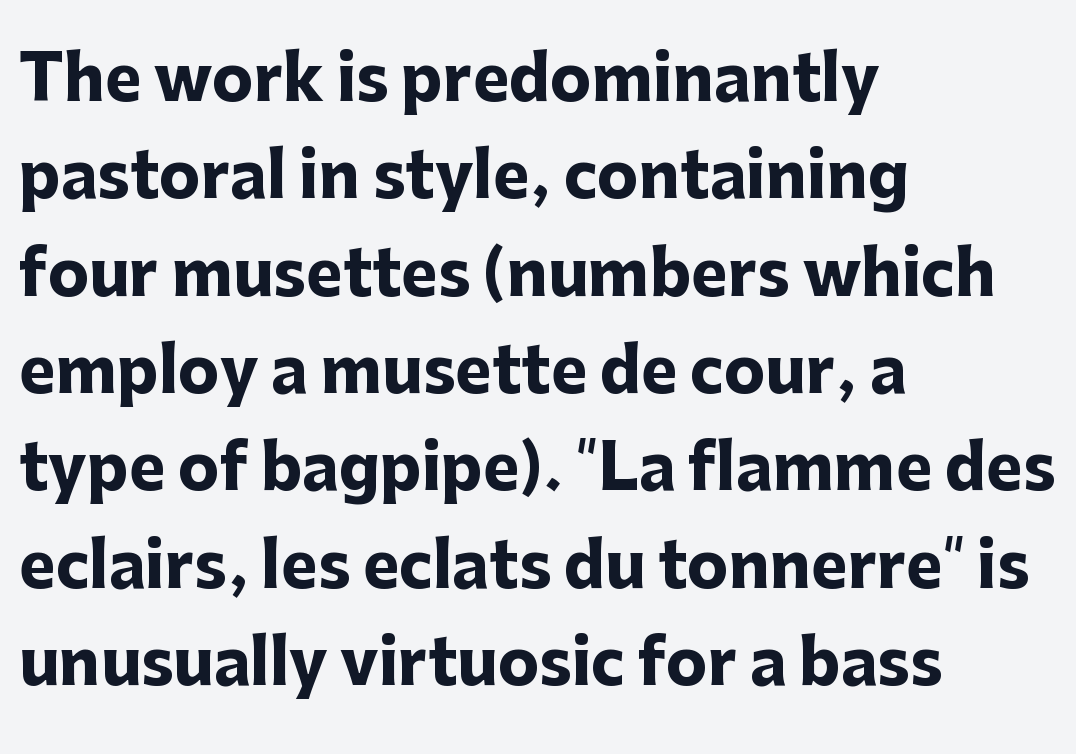
Q: Is the text bold? A: Yes.
Q: Is the text italic (slanted)? A: No, it is upright.
Q: Is the typeface a serif or a sans-serif typeface? A: Sans-serif.
Q: Is the text underlined? A: No.
Q: How is the paragraph aligned? A: Left-aligned.
Q: Is the spacing between letters normal or unusually wide? A: Normal.
Q: Is the spacing between lines tight, normal or loose? A: Normal.
Q: Width (condensed, normal, or wide)? A: Normal.
Q: Stroke contrast? A: Low.
Q: x-height? A: Medium.
Q: Monospaced? A: No.
